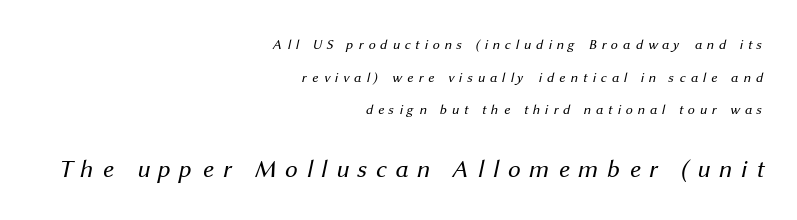
{"bold": "no", "underline": "no", "align": "right", "line_spacing": "loose", "line_spacing_ratio": 2.33, "letter_spacing": "wide", "letter_spacing_em": 0.34, "larger_block": "second", "size_ratio": 1.79, "glyph_px": 25}
